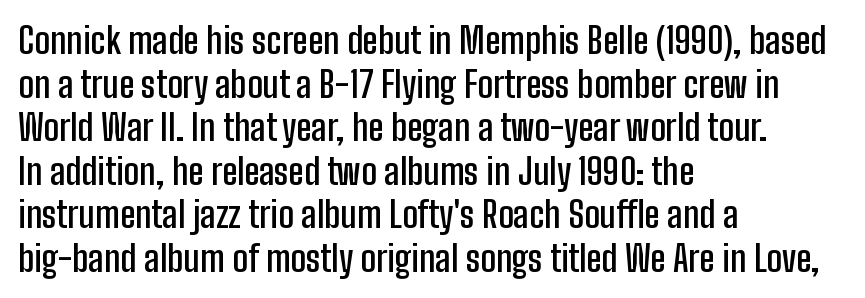
Q: Is the text bold? A: Semi-bold.
Q: Is the text italic (slanted)? A: No, it is upright.
Q: Is the typeface a serif or a sans-serif typeface? A: Sans-serif.
Q: Is the text underlined? A: No.
Q: How is the paragraph aligned? A: Left-aligned.
Q: Is the spacing between letters normal or unusually wide? A: Normal.
Q: Width (condensed, normal, or wide)? A: Condensed.
Q: Stroke contrast? A: Low.
Q: x-height? A: Medium.
Q: Monospaced? A: No.
